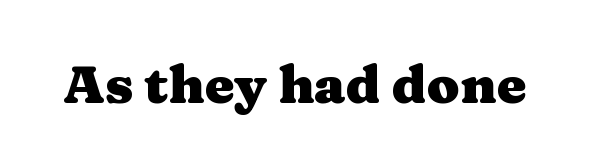
Q: Is the text bold? A: Yes.
Q: Is the text italic (slanted)? A: No, it is upright.
Q: Is the typeface a serif or a sans-serif typeface? A: Serif.
Q: Is the text underlined? A: No.
Q: Is the spacing between letters normal or unusually wide? A: Normal.
Q: Width (condensed, normal, or wide)? A: Wide.
Q: Stroke contrast? A: Medium.
Q: x-height? A: Medium.
Q: Monospaced? A: No.
